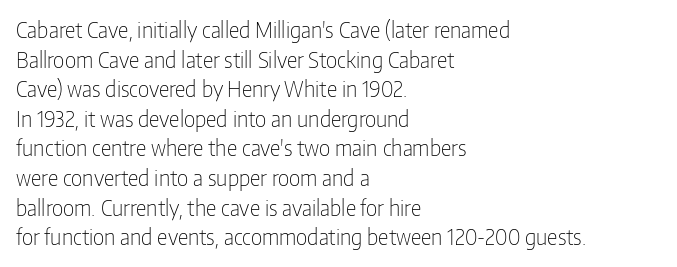
Q: Is the text bold? A: No.
Q: Is the text italic (slanted)? A: No, it is upright.
Q: Is the text underlined? A: No.
Q: How is the paragraph aligned? A: Left-aligned.
Q: Is the spacing between letters normal or unusually wide? A: Normal.
Q: Is the spacing between lines tight, normal or loose? A: Normal.
